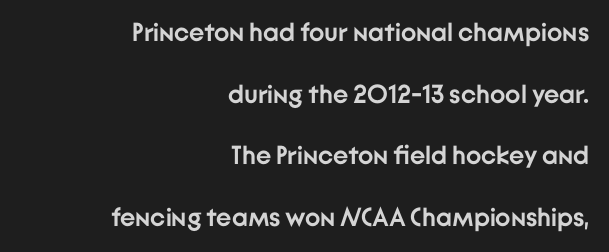
{"italic": "no", "bold": "yes", "underline": "no", "align": "right", "line_spacing": "loose", "line_spacing_ratio": 2.37, "letter_spacing": "normal", "letter_spacing_em": 0.0, "glyph_px": 26}
